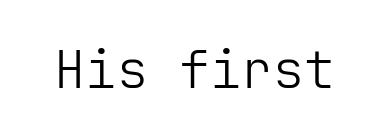
{"serif": "no", "italic": "no", "bold": "no", "weight": "light", "width": "normal", "stroke_contrast": "low", "x_height": "medium", "underline": "no", "letter_spacing": "normal", "letter_spacing_em": 0.0, "glyph_px": 52}
